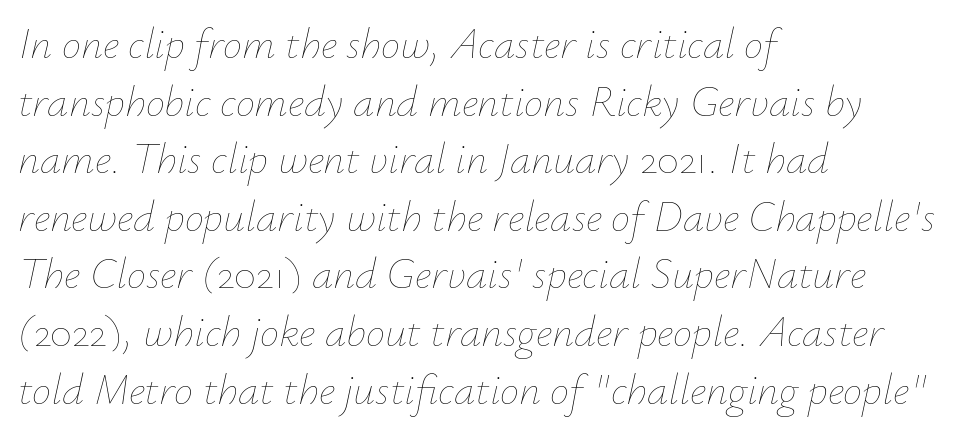
The image shows 43 px thin type, italic (leaning right); set left-aligned, normal line spacing (1.34x), normal letter spacing, not underlined; low stroke contrast and a small x-height.
